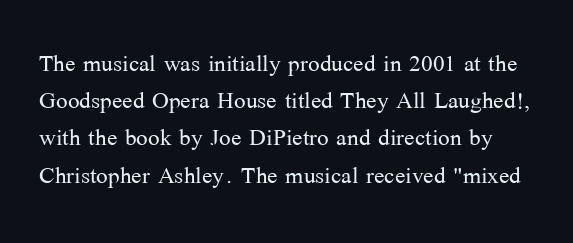
Q: Is the text bold? A: No.
Q: Is the text italic (slanted)? A: No, it is upright.
Q: Is the typeface a serif or a sans-serif typeface? A: Serif.
Q: Is the text underlined? A: No.
Q: Is the spacing between letters normal or unusually wide? A: Normal.
Q: Width (condensed, normal, or wide)? A: Normal.
Q: Stroke contrast? A: Medium.
Q: x-height? A: Medium.
Q: Monospaced? A: No.
